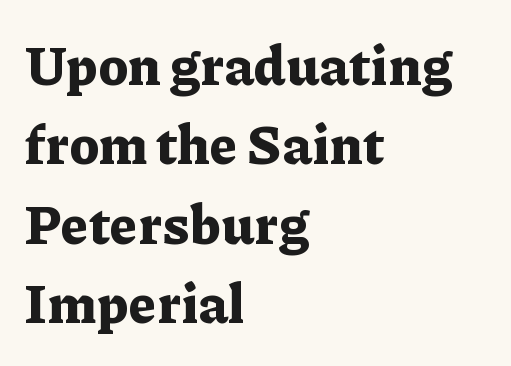
The image shows 54 px bold serif type, upright; set left-aligned, normal line spacing (1.47x), normal letter spacing, not underlined; low stroke contrast and a medium x-height.
